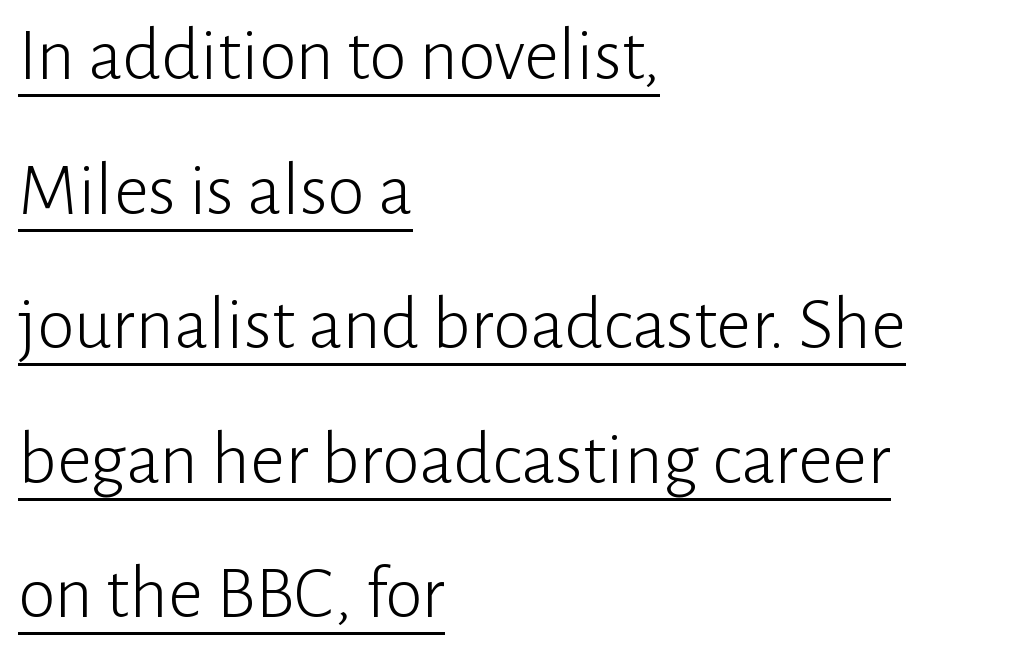
Notice how the stems are strictly vertical — no italics here. Words appear dense and cohesive because spacing is normal. This sample carries an underscore along the baseline area. Reading down the block, your eye returns to a fixed left position each line. Ink coverage per letter is moderate at most.
